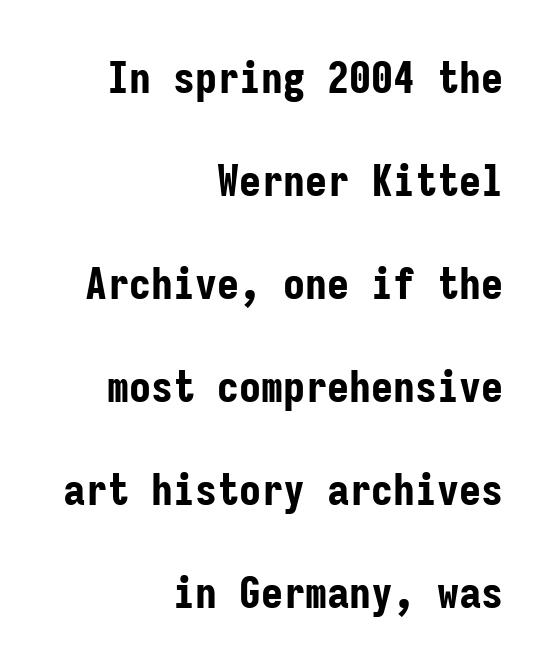
{"serif": "no", "italic": "no", "bold": "yes", "weight": "bold", "width": "condensed", "stroke_contrast": "low", "x_height": "medium", "monospaced": "yes", "underline": "no", "align": "right", "line_spacing": "loose", "line_spacing_ratio": 2.34, "letter_spacing": "normal", "letter_spacing_em": 0.0, "glyph_px": 44}
